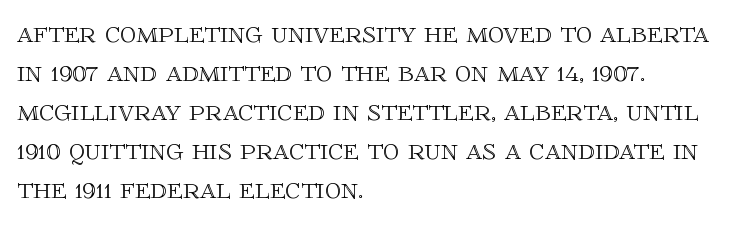
Anything drawn beneath the words? Only blank space. Spacing verdict: proportional, widths tailored to each character. Characters follow at the spacing the type designer built in. Alignment: flush left. It's the straight-up-and-down kind of type.
